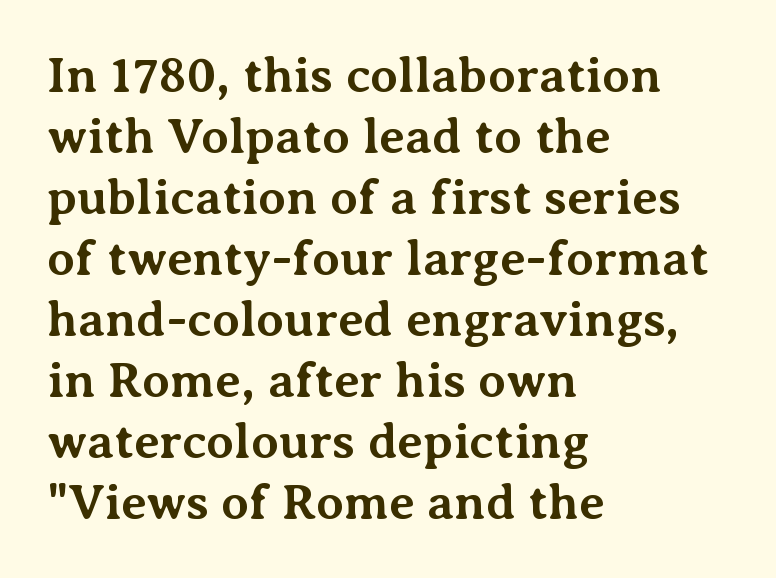
{"serif": "yes", "italic": "no", "bold": "yes", "weight": "bold", "width": "normal", "stroke_contrast": "medium", "x_height": "medium", "monospaced": "no", "underline": "no", "align": "left", "line_spacing_ratio": 1.22, "letter_spacing": "normal", "letter_spacing_em": 0.0, "glyph_px": 50}
